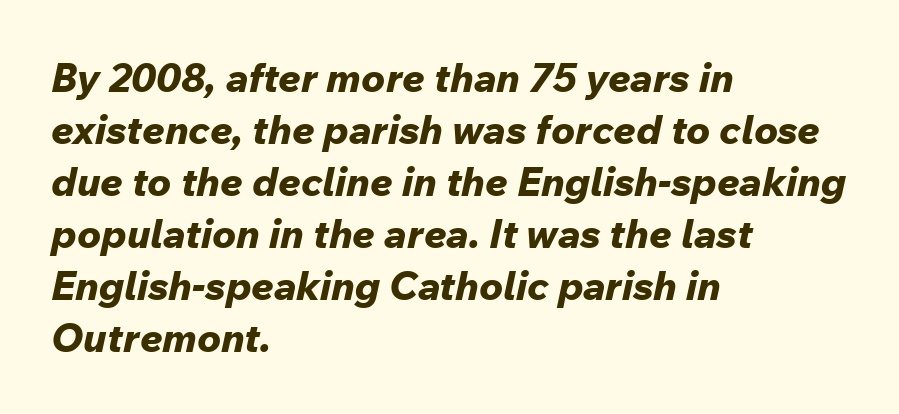
You could call the tracking neutral — neither tight nor loose. Bold? Absolutely — the strokes are thick and heavy. Decoration check: the copy has no underline. Do the characters align in a grid? No, the font is proportional.
